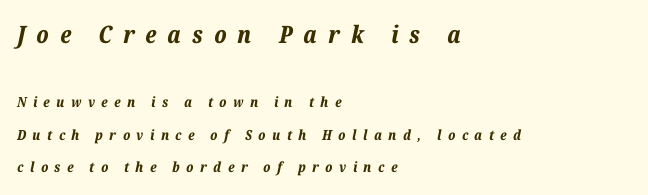
{"italic": "yes", "lean": "right", "slant_degrees": 12, "bold": "yes", "underline": "no", "align": "left", "line_spacing": "loose", "line_spacing_ratio": 2.33, "letter_spacing": "wide", "letter_spacing_em": 0.46, "larger_block": "first", "size_ratio": 1.71, "glyph_px": 24}
